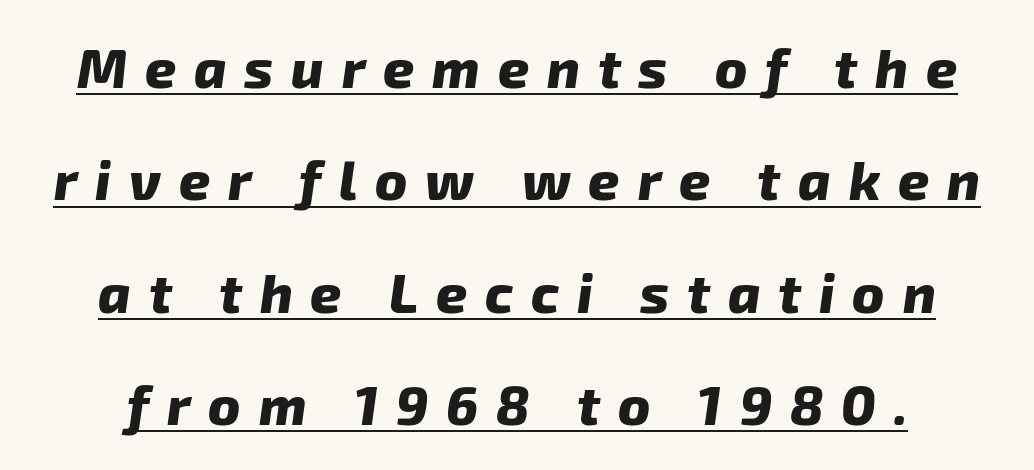
Q: Is the text bold? A: Yes.
Q: Is the text italic (slanted)? A: Yes, it leans right by about 8 degrees.
Q: Is the text underlined? A: Yes.
Q: Is the spacing between letters normal or unusually wide? A: Unusually wide.
Q: Is the spacing between lines tight, normal or loose? A: Loose.
Q: Width (condensed, normal, or wide)? A: Normal.
Q: Stroke contrast? A: Low.
Q: x-height? A: Medium.
Q: Monospaced? A: No.
